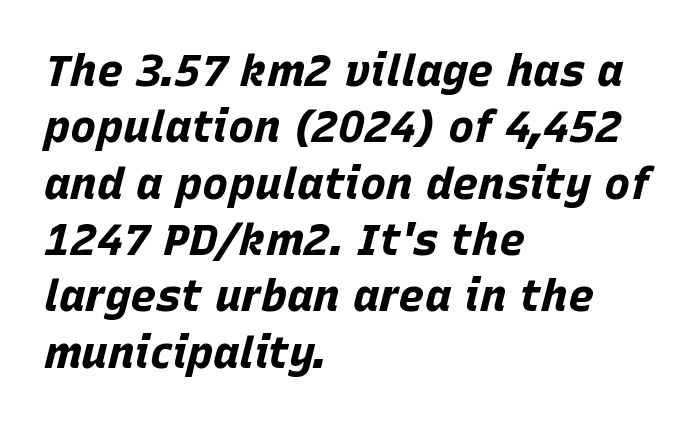
Quick note: underline off. Character widths vary here, with narrow letters taking less room than wide ones. The typography opts for an oblique posture over an upright one. Default kerning and tracking; the words read as compact shapes.
